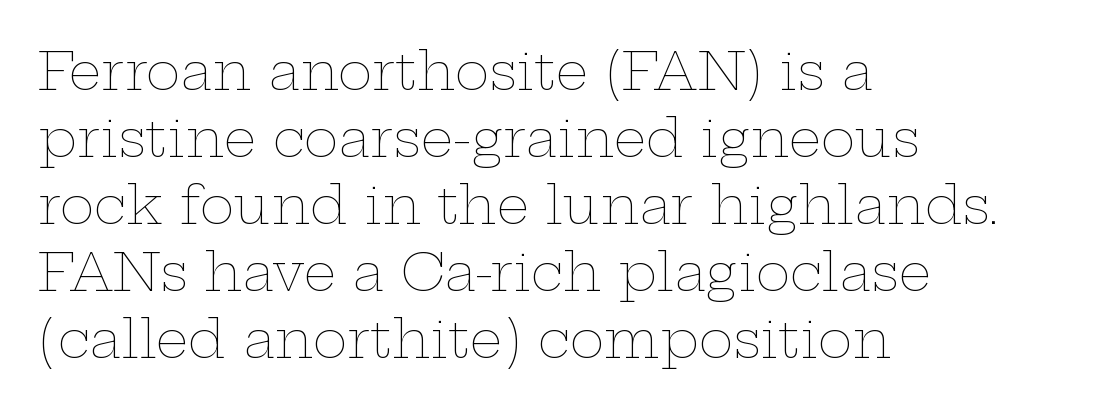
Unbolded letterforms with no extra heft. Italic? Not at all — the glyphs are vertical. This block has exactly the height ordinary leading produces. Just letters on the line, the space beneath them empty.
